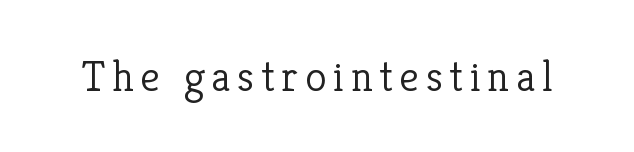
{"serif": "yes", "italic": "no", "bold": "no", "weight": "light", "width": "normal", "stroke_contrast": "low", "x_height": "medium", "monospaced": "no", "underline": "no", "glyph_px": 44}
